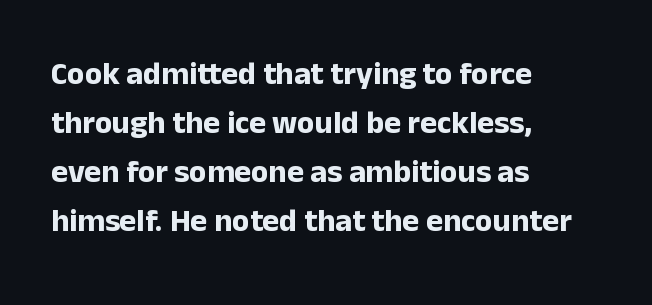
The image shows 32 px bold sans-serif type, upright; set left-aligned, normal line spacing (1.53x), normal letter spacing, not underlined; low stroke contrast and a medium x-height.
